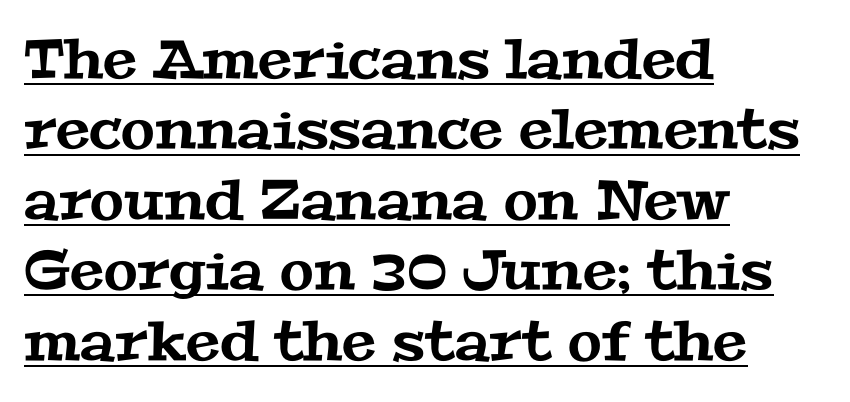
{"serif": "yes", "width": "wide", "stroke_contrast": "medium", "x_height": "medium", "monospaced": "no", "underline": "yes", "align": "left", "line_spacing": "normal", "line_spacing_ratio": 1.28, "letter_spacing": "normal", "letter_spacing_em": 0.0, "glyph_px": 55}
